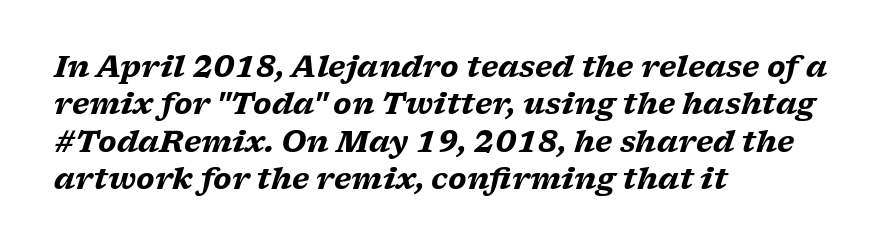
Q: Is the text bold? A: Yes.
Q: Is the text italic (slanted)? A: Yes, it leans right by about 17 degrees.
Q: Is the typeface a serif or a sans-serif typeface? A: Serif.
Q: Is the text underlined? A: No.
Q: How is the paragraph aligned? A: Left-aligned.
Q: Is the spacing between letters normal or unusually wide? A: Normal.
Q: Is the spacing between lines tight, normal or loose? A: Normal.
Q: Width (condensed, normal, or wide)? A: Wide.
Q: Stroke contrast? A: Low.
Q: x-height? A: Medium.
Q: Monospaced? A: No.
